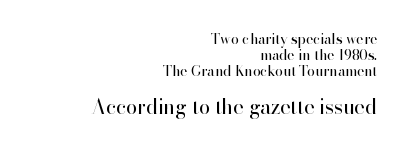
{"italic": "no", "bold": "no", "underline": "no", "align": "right", "line_spacing": "tight", "line_spacing_ratio": 1.13, "letter_spacing": "normal", "letter_spacing_em": 0.0, "larger_block": "second", "size_ratio": 1.43, "glyph_px": 20}
